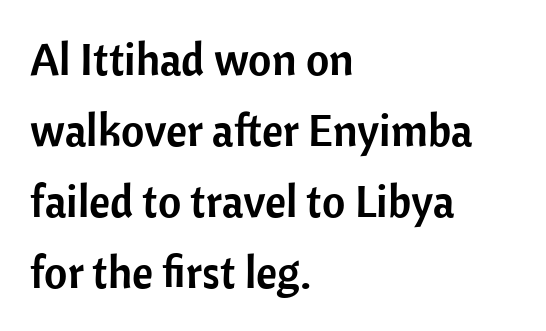
The image shows 45 px sans-serif type, upright; set left-aligned, normal line spacing (1.58x), normal letter spacing, not underlined; low stroke contrast and a medium x-height.
